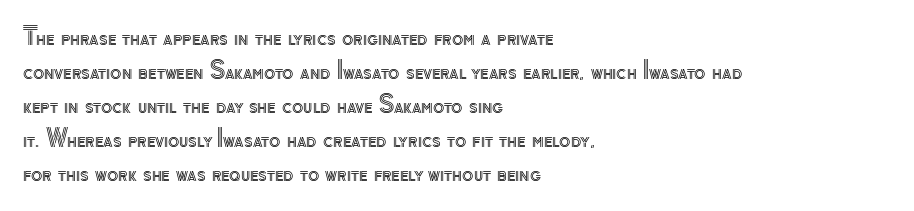
Clear beneath every line of the passage. Notice how descenders clear the ascenders below comfortably — that's standard leading. In terms of letterspacing, this is plain default setting. The lettering stays uniformly vertical, giving the passage a roman look. The lines in this sample share a left origin and differ only in where they stop.
